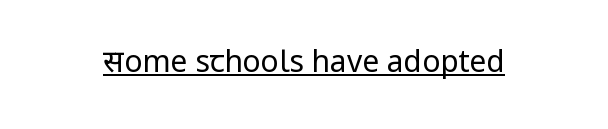
Q: Is the text bold? A: No.
Q: Is the text italic (slanted)? A: No, it is upright.
Q: Is the typeface a serif or a sans-serif typeface? A: Sans-serif.
Q: Is the text underlined? A: Yes.
Q: Is the spacing between letters normal or unusually wide? A: Normal.
Q: Width (condensed, normal, or wide)? A: Normal.
Q: Stroke contrast? A: Low.
Q: x-height? A: Medium.
Q: Monospaced? A: No.
